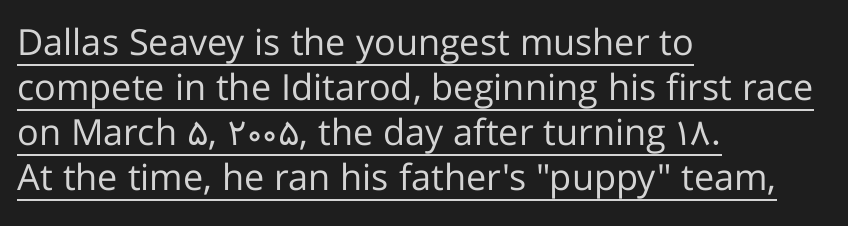
{"serif": "no", "italic": "no", "bold": "no", "weight": "regular", "width": "normal", "stroke_contrast": "low", "x_height": "medium", "monospaced": "no", "underline": "yes", "align": "left", "line_spacing": "normal", "line_spacing_ratio": 1.25, "letter_spacing": "normal", "letter_spacing_em": 0.0, "glyph_px": 36}
